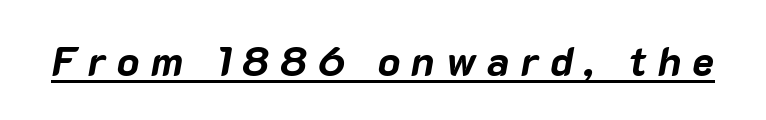
{"italic": "yes", "lean": "right", "slant_degrees": 10, "bold": "yes", "weight": "bold", "width": "normal", "stroke_contrast": "low", "x_height": "medium", "monospaced": "no", "underline": "yes", "letter_spacing": "wide", "letter_spacing_em": 0.27, "glyph_px": 41}
